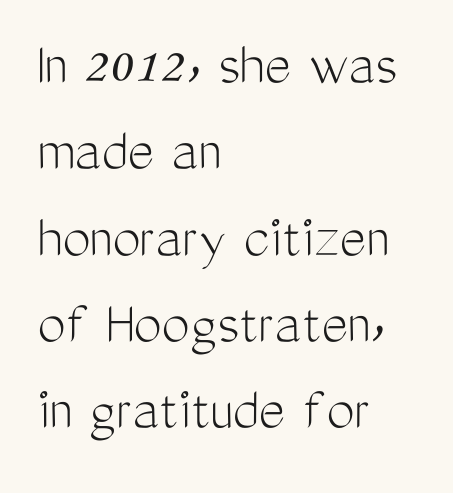
{"serif": "no", "italic": "no", "bold": "no", "weight": "light", "width": "condensed", "stroke_contrast": "medium", "x_height": "medium", "monospaced": "no", "underline": "no", "align": "left", "line_spacing": "normal", "line_spacing_ratio": 1.37, "letter_spacing": "normal", "letter_spacing_em": 0.0, "glyph_px": 63}
